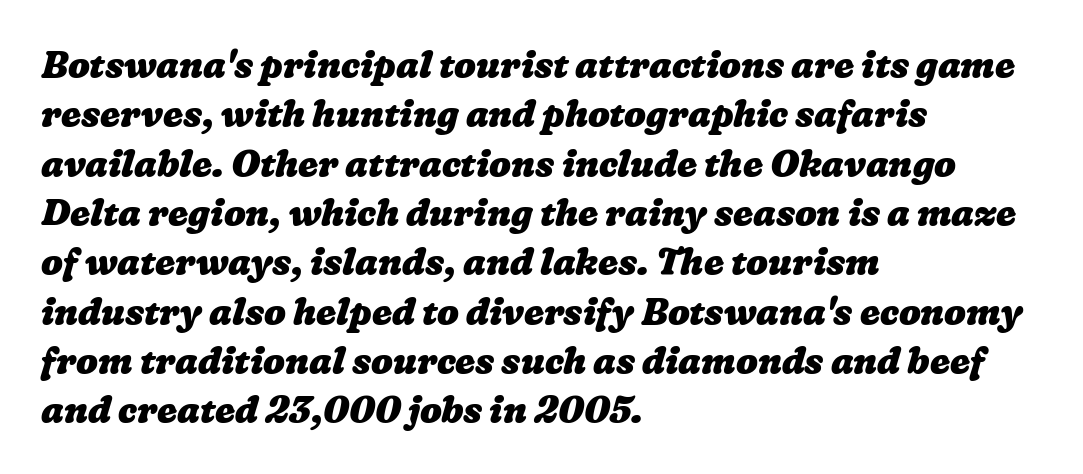
The passage shown is emphatically bold. The compositor pushed each line to the left boundary. One glance says typical: line gaps are just what's usual. Is this a fixed-width face? No — the glyphs have proportional, varying widths. Letters rest on an invisible, unmarked baseline.
